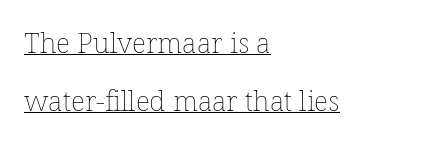
{"italic": "no", "bold": "no", "weight": "thin", "width": "normal", "stroke_contrast": "low", "x_height": "medium", "monospaced": "no", "underline": "yes", "align": "left", "line_spacing": "loose", "line_spacing_ratio": 2.07, "letter_spacing": "normal", "letter_spacing_em": 0.0, "glyph_px": 28}
